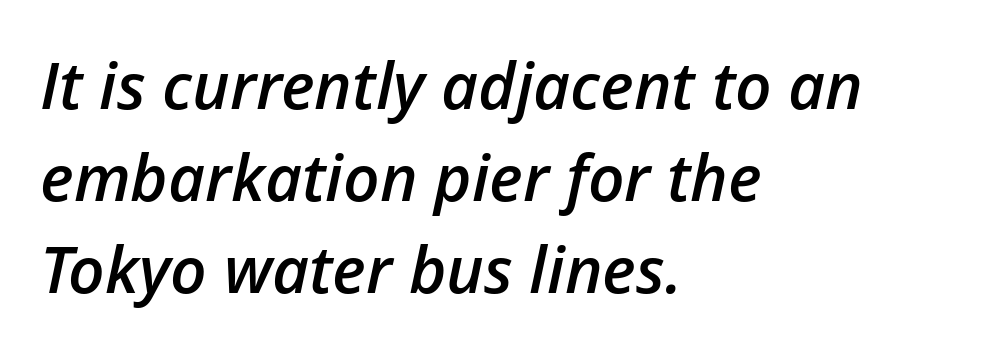
The image shows 64 px semibold type, italic (leaning right); set left-aligned, normal line spacing (1.44x), normal letter spacing, not underlined; low stroke contrast and a medium x-height.
